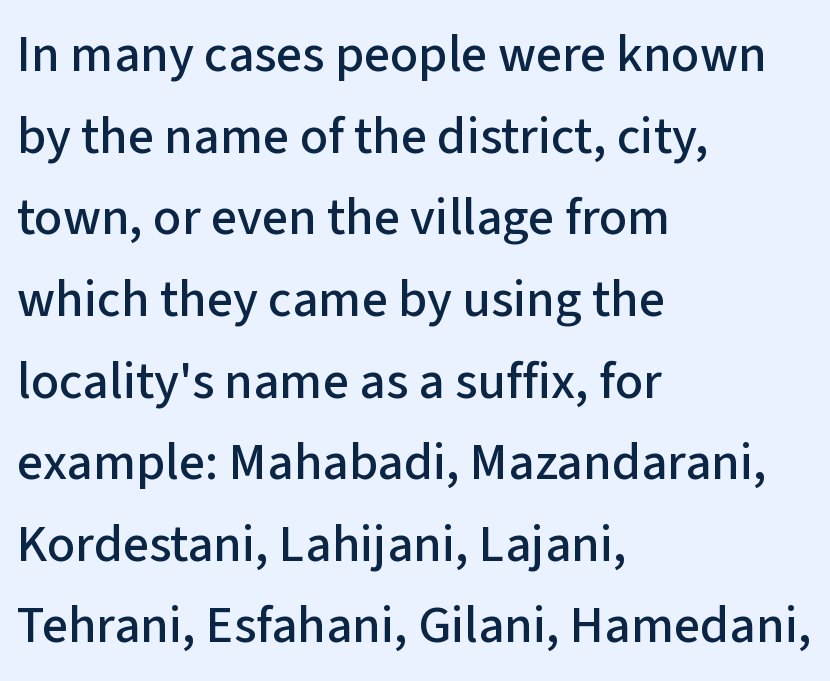
The image shows 52 px sans-serif type, upright; set left-aligned, normal line spacing (1.57x), normal letter spacing, not underlined; low stroke contrast and a medium x-height.
